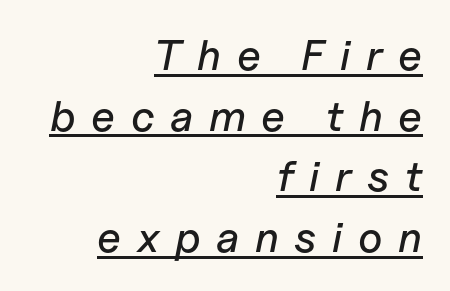
Short and long lines alike share a common ending point at right. Here the designer chose a conventional face with non-uniform glyph widths. Emphasis-style slanted type is in use. Notice how a bar underscores the lettering throughout.
